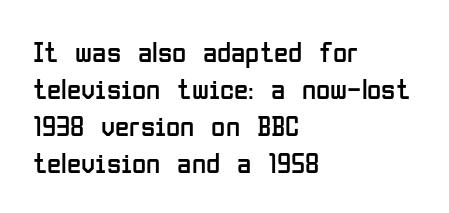
Does the lettering tilt? It doesn't — this is upright. The text block is weighted toward the left margin, trailing off unevenly rightward. Grotesque or geometric, the face here clearly has no serifs. The leading is moderate, giving the passage an even texture. The strokes are not fattened; the text isn't bold. Nothing unusual about the tracking: characters are spaced as the font intends.
